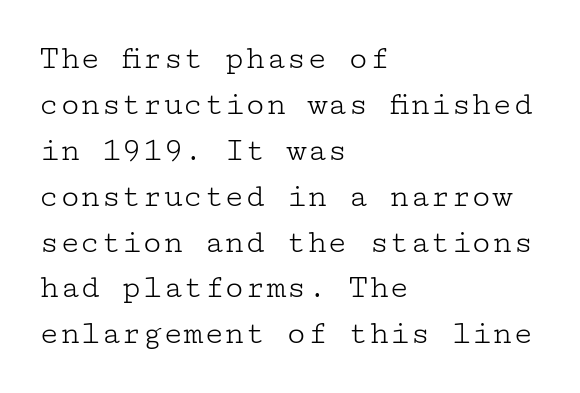
{"serif": "yes", "italic": "no", "bold": "no", "weight": "light", "width": "wide", "stroke_contrast": "low", "x_height": "medium", "underline": "no", "align": "left", "line_spacing": "normal", "line_spacing_ratio": 1.35, "letter_spacing": "normal", "letter_spacing_em": 0.0, "glyph_px": 34}
